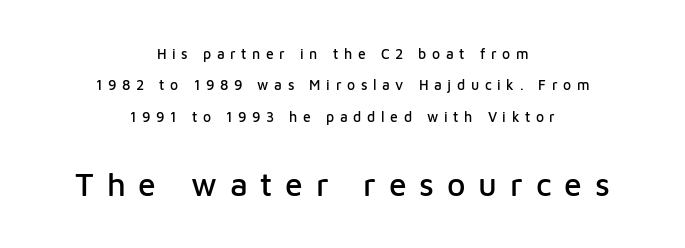
{"serif": "no", "italic": "no", "width": "normal", "stroke_contrast": "low", "x_height": "medium", "monospaced": "no", "underline": "no", "align": "center", "line_spacing": "loose", "line_spacing_ratio": 2.24, "letter_spacing": "wide", "letter_spacing_em": 0.4, "larger_block": "second", "size_ratio": 2.29, "glyph_px": 32}
